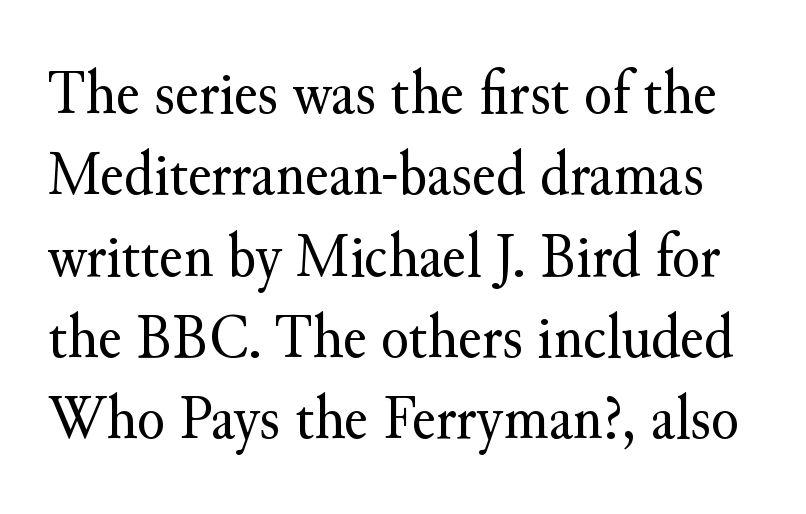
The image shows 64 px regular-weight serif type, upright; set normal line spacing (1.27x), normal letter spacing, not underlined; medium stroke contrast and a small x-height.
